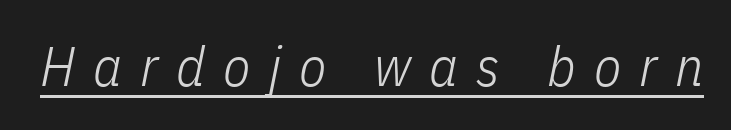
The image shows 56 px light, condensed type, italic (leaning right); set unusually wide letter spacing (+0.32 em), underlined; low stroke contrast and a medium x-height.
